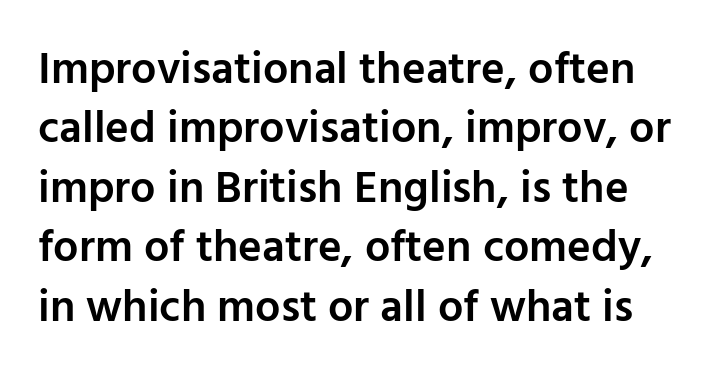
Italic: no, the glyphs are upright roman. The leading is moderate, giving the passage an even texture. Here the designer chose a conventional face with non-uniform glyph widths. Standard letterfit; no display-style spreading of the glyphs.
